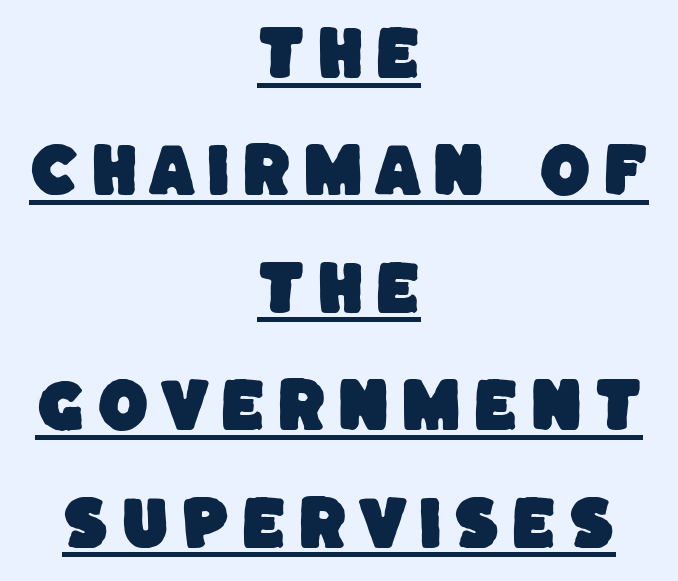
{"serif": "no", "width": "normal", "stroke_contrast": "low", "x_height": "large", "monospaced": "no", "underline": "yes", "align": "center", "line_spacing": "loose", "line_spacing_ratio": 1.99, "glyph_px": 59}
